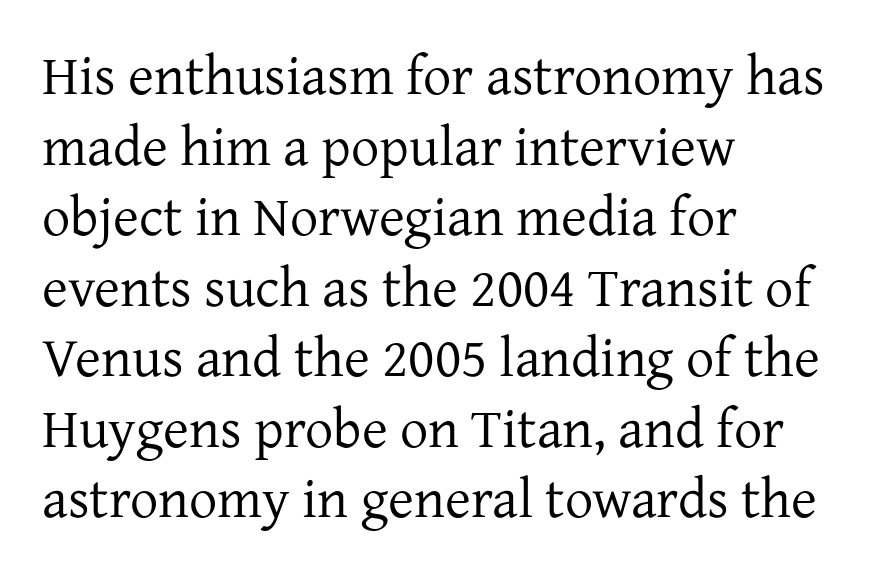
{"serif": "yes", "italic": "no", "bold": "no", "weight": "regular", "width": "normal", "stroke_contrast": "low", "x_height": "medium", "monospaced": "no", "underline": "no", "align": "left", "line_spacing": "normal", "line_spacing_ratio": 1.26, "letter_spacing": "normal", "letter_spacing_em": 0.0, "glyph_px": 56}
